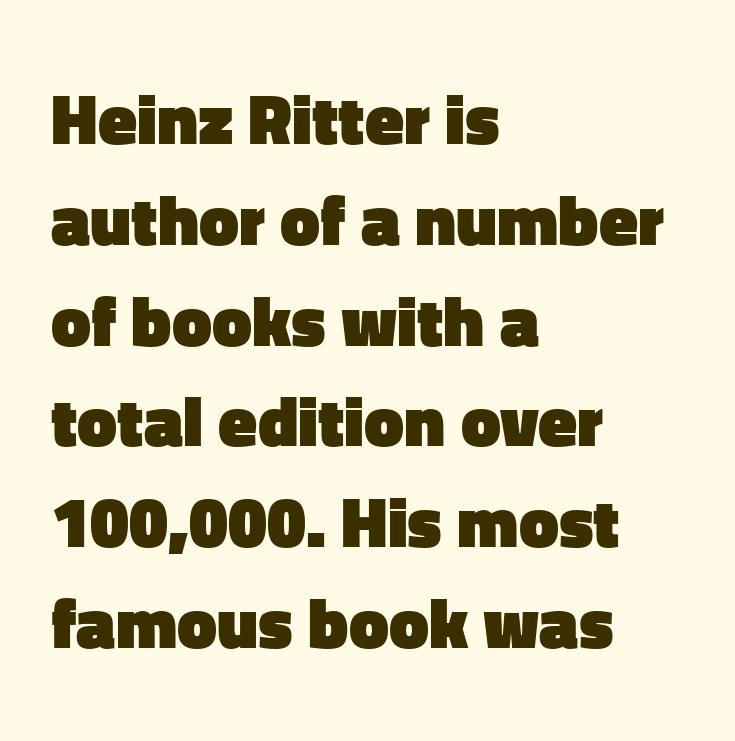
Q: Is the text bold? A: Yes.
Q: Is the text italic (slanted)? A: No, it is upright.
Q: Is the typeface a serif or a sans-serif typeface? A: Sans-serif.
Q: Is the text underlined? A: No.
Q: How is the paragraph aligned? A: Left-aligned.
Q: Is the spacing between letters normal or unusually wide? A: Normal.
Q: Is the spacing between lines tight, normal or loose? A: Normal.
Q: Width (condensed, normal, or wide)? A: Normal.
Q: Stroke contrast? A: Low.
Q: x-height? A: Medium.
Q: Monospaced? A: No.
